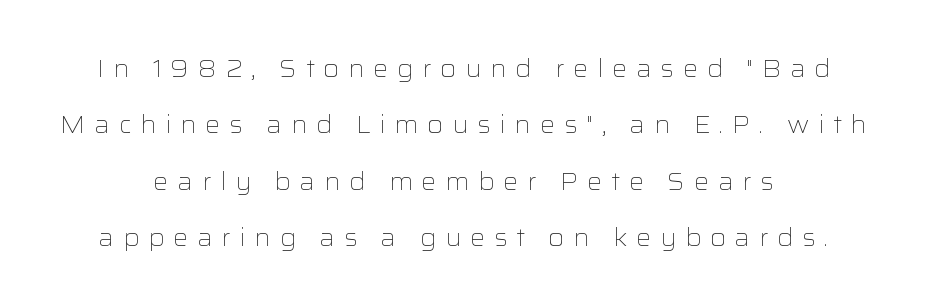
{"italic": "no", "bold": "no", "underline": "no", "align": "center", "line_spacing": "loose", "line_spacing_ratio": 2.35, "letter_spacing": "wide", "letter_spacing_em": 0.36, "glyph_px": 24}
